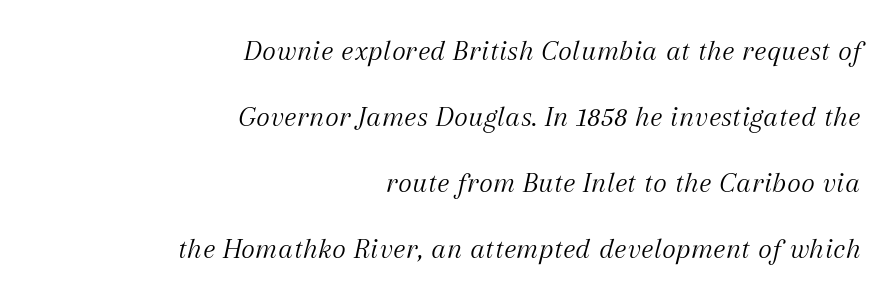
Q: Is the text bold? A: No.
Q: Is the text italic (slanted)? A: Yes, it leans right by about 12 degrees.
Q: Is the typeface a serif or a sans-serif typeface? A: Serif.
Q: Is the text underlined? A: No.
Q: How is the paragraph aligned? A: Right-aligned.
Q: Is the spacing between letters normal or unusually wide? A: Normal.
Q: Is the spacing between lines tight, normal or loose? A: Loose.
Q: Width (condensed, normal, or wide)? A: Normal.
Q: Stroke contrast? A: Medium.
Q: x-height? A: Medium.
Q: Monospaced? A: No.
